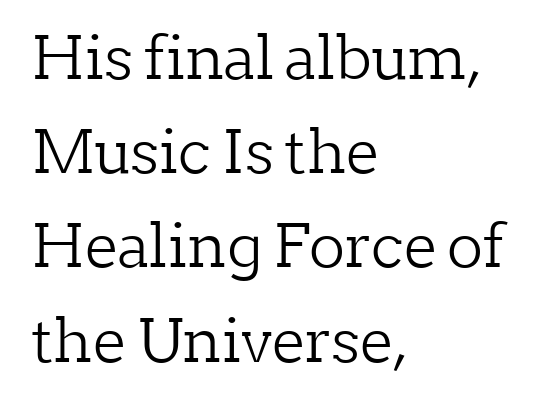
The image shows 60 px light serif type, upright; set left-aligned, normal line spacing (1.57x), normal letter spacing, not underlined; low stroke contrast and a medium x-height.
